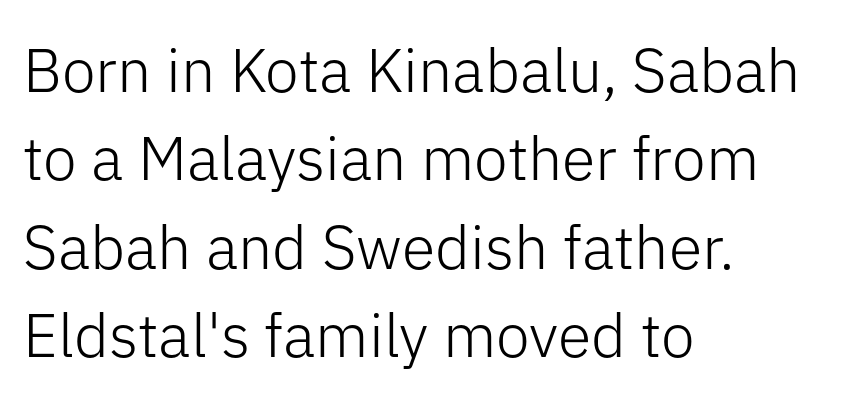
Q: Is the text bold? A: No.
Q: Is the text italic (slanted)? A: No, it is upright.
Q: Is the typeface a serif or a sans-serif typeface? A: Sans-serif.
Q: Is the text underlined? A: No.
Q: How is the paragraph aligned? A: Left-aligned.
Q: Is the spacing between letters normal or unusually wide? A: Normal.
Q: Is the spacing between lines tight, normal or loose? A: Normal.
Q: Width (condensed, normal, or wide)? A: Normal.
Q: Stroke contrast? A: Low.
Q: x-height? A: Medium.
Q: Monospaced? A: No.
